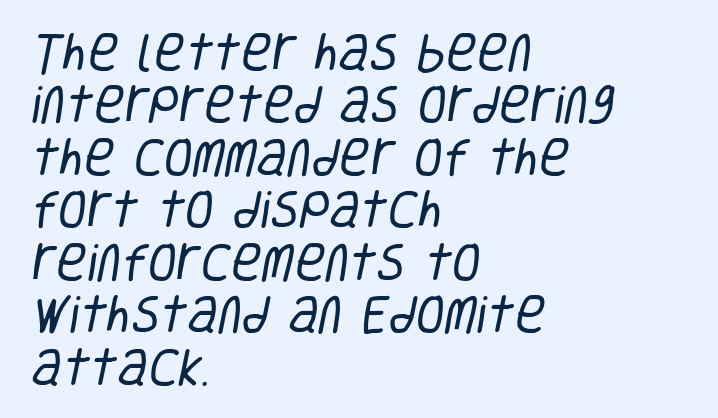
The image shows 42 px regular-weight, condensed sans-serif type; set left-aligned, normal line spacing (1.25x), normal letter spacing, not underlined; low stroke contrast and a large x-height.
